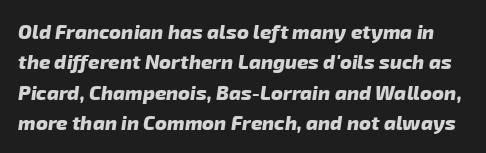
Q: Is the text bold? A: Yes.
Q: Is the text underlined? A: No.
Q: Is the spacing between letters normal or unusually wide? A: Normal.
Q: Is the spacing between lines tight, normal or loose? A: Normal.
